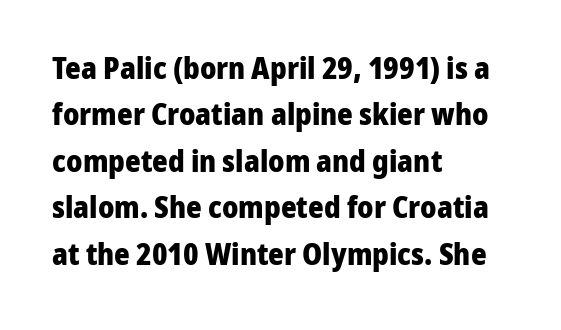
The image shows 30 px heavy sans-serif type, upright; set left-aligned, normal line spacing (1.55x), normal letter spacing, not underlined; low stroke contrast and a medium x-height.
